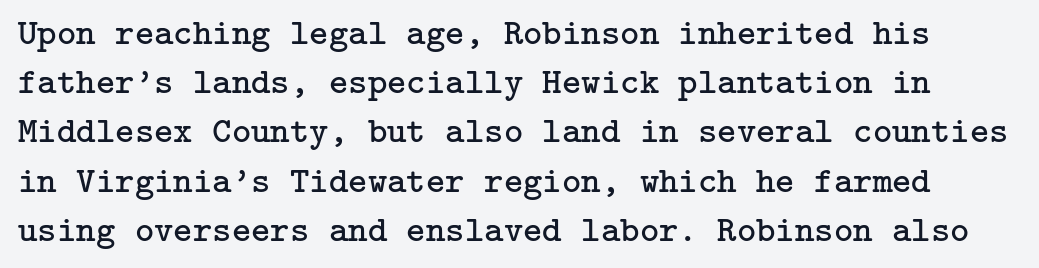
Q: Is the text bold? A: No.
Q: Is the text italic (slanted)? A: No, it is upright.
Q: Is the typeface a serif or a sans-serif typeface? A: Serif.
Q: Is the text underlined? A: No.
Q: Is the spacing between letters normal or unusually wide? A: Normal.
Q: Is the spacing between lines tight, normal or loose? A: Normal.
Q: Width (condensed, normal, or wide)? A: Normal.
Q: Stroke contrast? A: Low.
Q: x-height? A: Medium.
